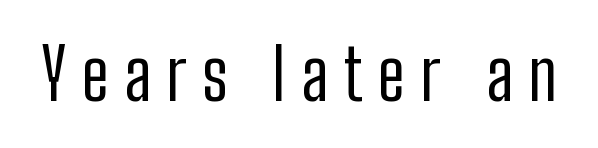
{"serif": "no", "italic": "no", "bold": "no", "weight": "regular", "width": "condensed", "stroke_contrast": "low", "x_height": "medium", "monospaced": "no", "underline": "no", "letter_spacing": "wide", "letter_spacing_em": 0.22, "glyph_px": 70}
